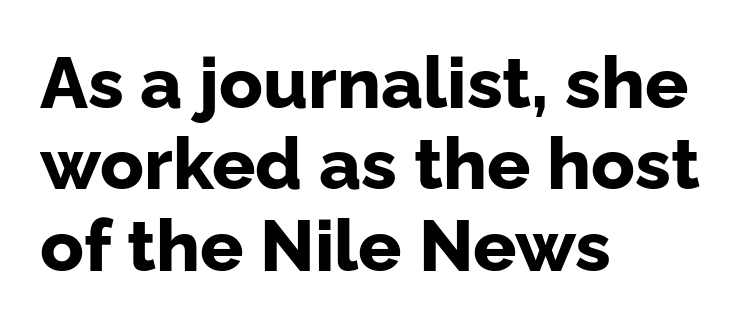
The image shows 72 px bold sans-serif type, upright; set left-aligned, tight line spacing (1.13x), normal letter spacing, not underlined; low stroke contrast and a medium x-height.
